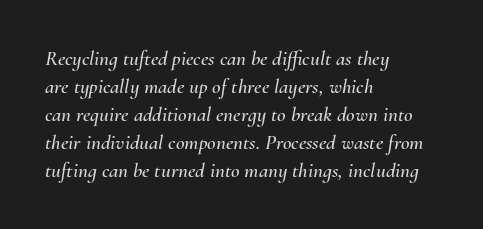
{"italic": "yes", "lean": "right", "slant_degrees": 10, "underline": "no", "align": "left", "line_spacing": "normal", "line_spacing_ratio": 1.33, "letter_spacing": "normal", "letter_spacing_em": 0.0, "glyph_px": 21}
